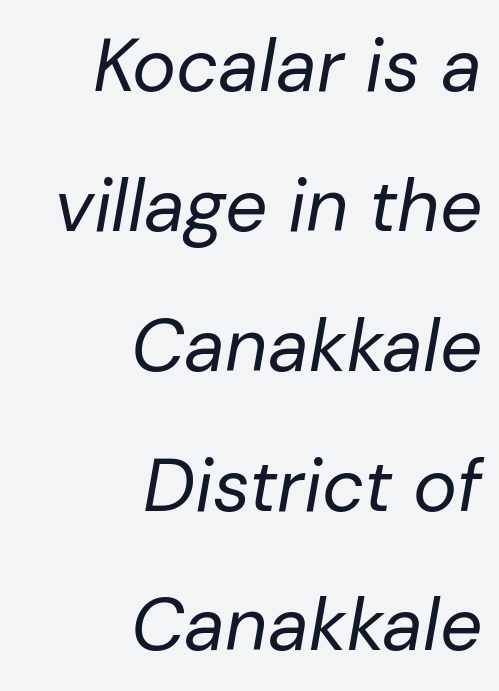
Is the block centered? No — it sits flush against the right margin. The glyphs are unaccompanied by any horizontal stroke below them. The typeface has the unassuming heft of standard copy or less. Is the letter spacing exaggerated? No — it looks like the ordinary default.
